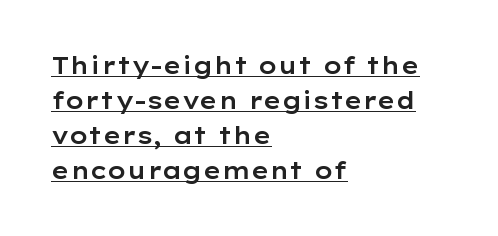
The image shows 23 px text type, upright; set left-aligned, normal line spacing (1.52x), normal letter spacing, underlined.
